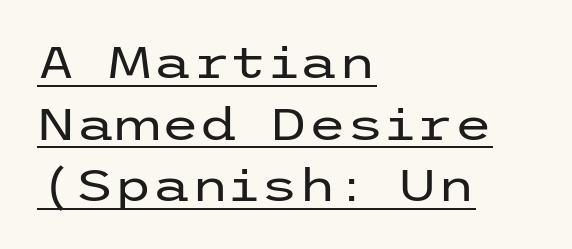
{"serif": "no", "italic": "no", "bold": "no", "weight": "regular", "width": "wide", "stroke_contrast": "low", "x_height": "medium", "underline": "yes", "align": "left", "line_spacing": "normal", "line_spacing_ratio": 1.4, "letter_spacing": "normal", "letter_spacing_em": 0.0, "glyph_px": 44}
